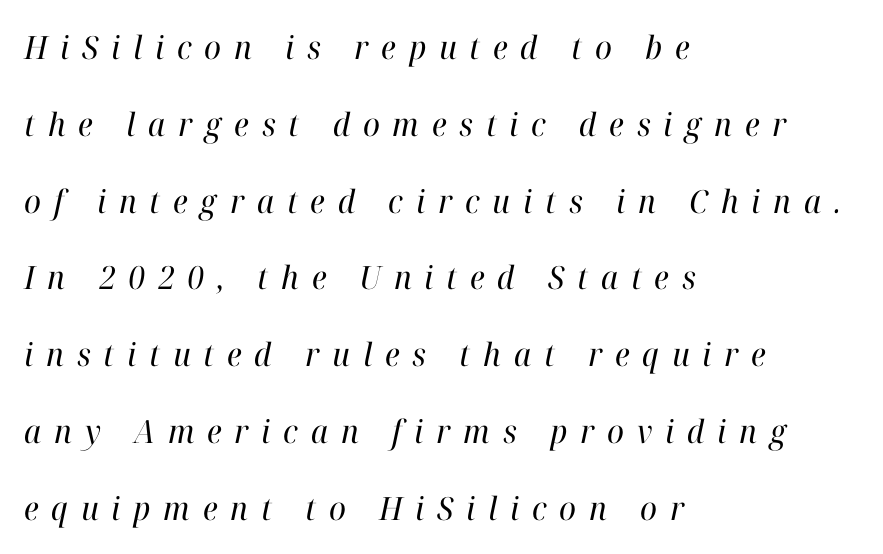
A quiet, ordinary-to-light weight characterises the typeface. Spacing verdict: proportional, widths tailored to each character. Interline gaps are noticeably wide in this sample. Words appear elongated and porous because spacing is wide. Line starts are locked; line ends wander. Quick note: underline off.
